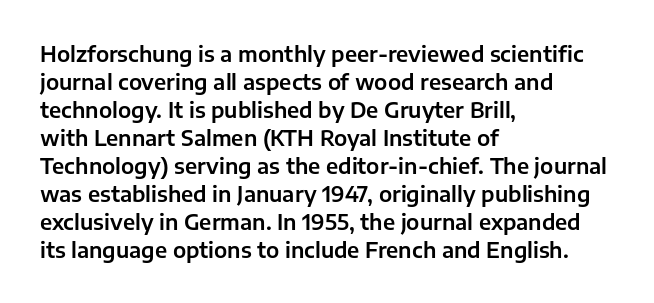
If you measured baseline to baseline, you'd find a middling distance. Descenders are the only things crossing below the line. The lines in this sample share a left origin and differ only in where they stop. Letter spacing: default. Quick note: not italic, upright.
